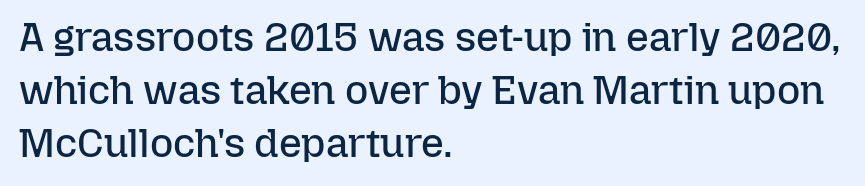
Quick note: underline off. Proportional: the letters do not fall into vertical columns. The line texture is even and compact thanks to regular tracking. Leading: standard. Notice how the stems are strictly vertical — no italics here.
